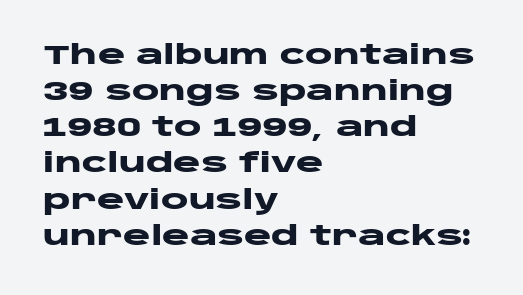
The image shows 26 px bold type, upright; set left-aligned, normal line spacing (1.39x), normal letter spacing, not underlined.
